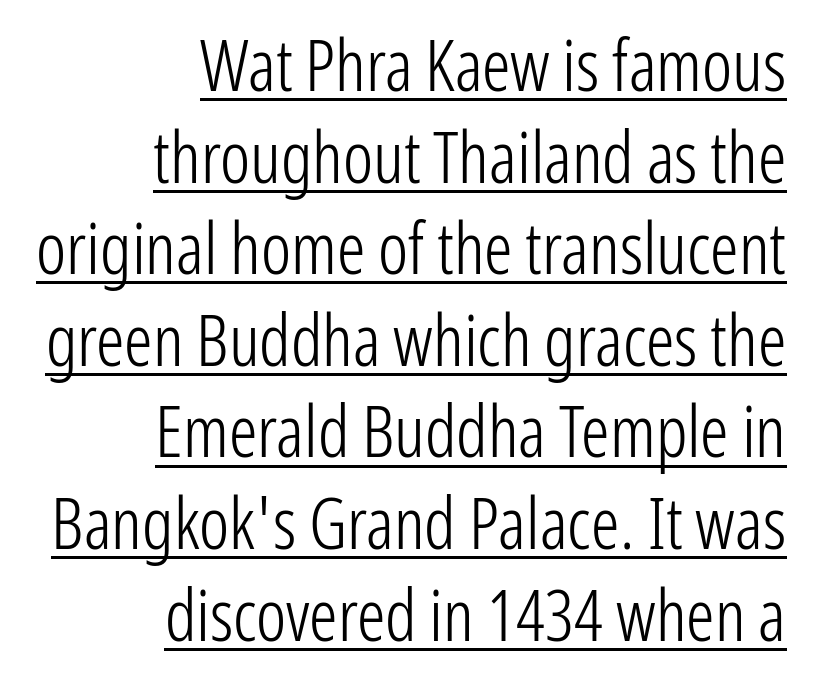
The image shows 71 px light, condensed sans-serif type, upright; set right-aligned, normal line spacing (1.29x), normal letter spacing, underlined; low stroke contrast and a medium x-height.
